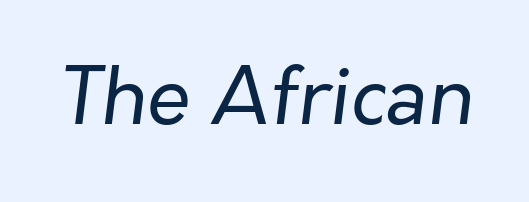
Q: Is the text bold? A: No.
Q: Is the text italic (slanted)? A: Yes, it leans right by about 7 degrees.
Q: Is the text underlined? A: No.
Q: Is the spacing between letters normal or unusually wide? A: Normal.
Q: Width (condensed, normal, or wide)? A: Normal.
Q: Stroke contrast? A: Low.
Q: x-height? A: Medium.
Q: Monospaced? A: No.
